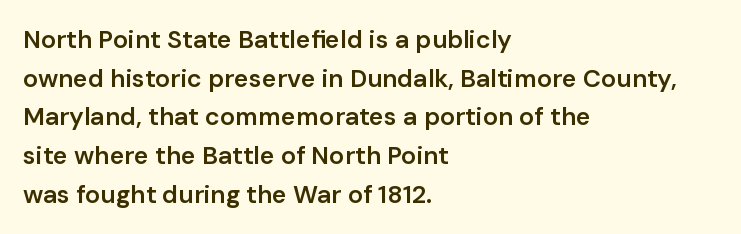
Q: Is the text bold? A: Semi-bold.
Q: Is the text italic (slanted)? A: No, it is upright.
Q: Is the text underlined? A: No.
Q: How is the paragraph aligned? A: Left-aligned.
Q: Is the spacing between letters normal or unusually wide? A: Normal.
Q: Is the spacing between lines tight, normal or loose? A: Normal.
